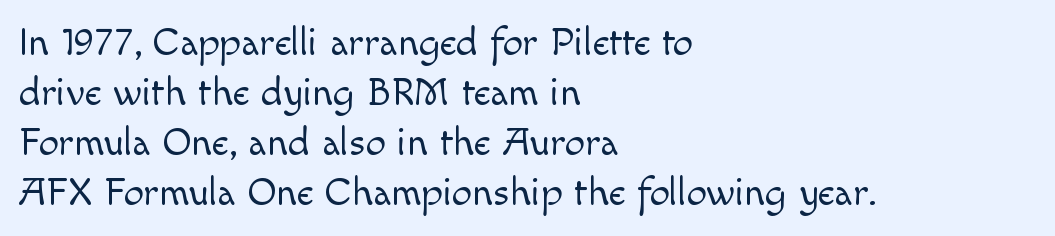
The image shows 40 px light sans-serif type, upright; set left-aligned, normal line spacing (1.25x), normal letter spacing, not underlined; a small x-height.
